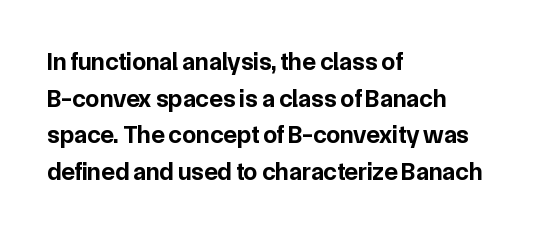
Q: Is the text bold? A: Yes.
Q: Is the text italic (slanted)? A: No, it is upright.
Q: Is the text underlined? A: No.
Q: How is the paragraph aligned? A: Left-aligned.
Q: Is the spacing between letters normal or unusually wide? A: Normal.
Q: Is the spacing between lines tight, normal or loose? A: Normal.
